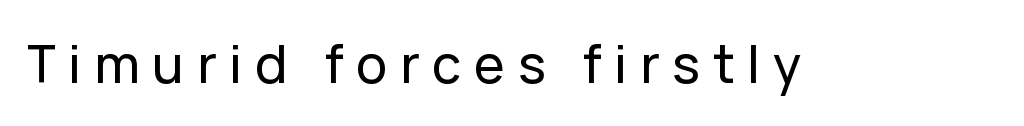
{"serif": "no", "italic": "no", "width": "normal", "stroke_contrast": "low", "x_height": "medium", "monospaced": "no", "underline": "no", "letter_spacing": "wide", "letter_spacing_em": 0.25, "glyph_px": 52}
